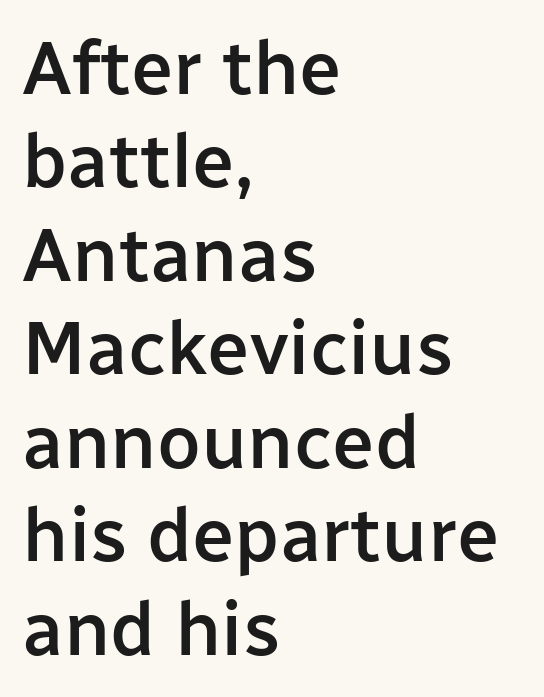
Q: Is the text bold? A: Semi-bold.
Q: Is the text italic (slanted)? A: No, it is upright.
Q: Is the typeface a serif or a sans-serif typeface? A: Sans-serif.
Q: Is the text underlined? A: No.
Q: How is the paragraph aligned? A: Left-aligned.
Q: Is the spacing between letters normal or unusually wide? A: Normal.
Q: Width (condensed, normal, or wide)? A: Normal.
Q: Stroke contrast? A: Low.
Q: x-height? A: Medium.
Q: Monospaced? A: No.
